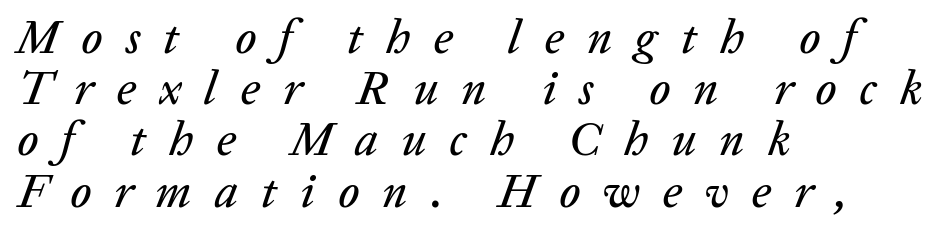
The image shows 47 px text type, italic (leaning right); set left-aligned, tight line spacing (1.09x), unusually wide letter spacing (+0.49 em), not underlined; low stroke contrast and a medium x-height.
